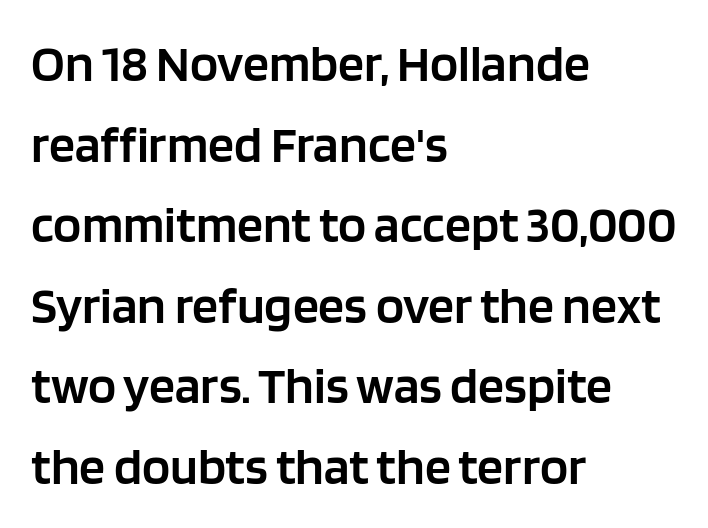
Q: Is the text bold? A: Semi-bold.
Q: Is the text italic (slanted)? A: No, it is upright.
Q: Is the typeface a serif or a sans-serif typeface? A: Sans-serif.
Q: Is the text underlined? A: No.
Q: How is the paragraph aligned? A: Left-aligned.
Q: Is the spacing between letters normal or unusually wide? A: Normal.
Q: Is the spacing between lines tight, normal or loose? A: Normal.
Q: Width (condensed, normal, or wide)? A: Normal.
Q: Stroke contrast? A: Low.
Q: x-height? A: Large.
Q: Monospaced? A: No.
